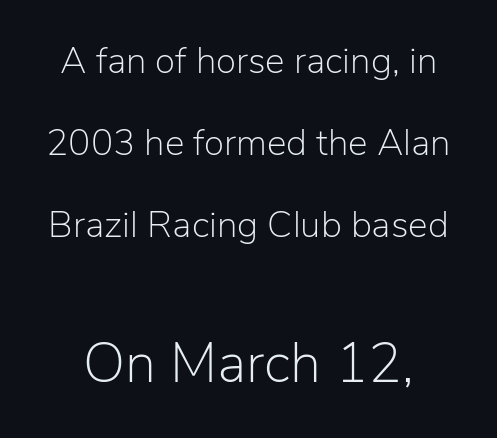
{"serif": "no", "italic": "no", "bold": "no", "weight": "light", "width": "normal", "stroke_contrast": "low", "x_height": "medium", "monospaced": "no", "underline": "no", "line_spacing": "loose", "line_spacing_ratio": 2.21, "letter_spacing": "normal", "letter_spacing_em": 0.0, "larger_block": "second", "size_ratio": 1.51, "glyph_px": 56}
